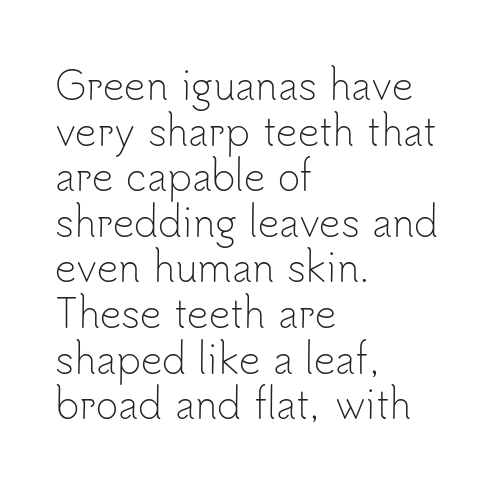
The image shows 38 px light sans-serif type, upright; set left-aligned, line spacing 1.2x, normal letter spacing, not underlined; low stroke contrast and a small x-height.
